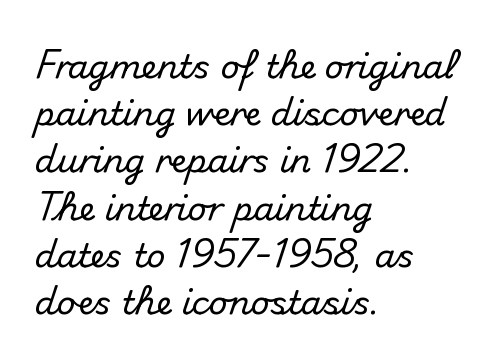
Here the designer chose a conventional face with non-uniform glyph widths. The typeface chosen for these lines omits serifs. Vertically, the passage feels balanced, rows spaced as you'd expect. The text block is weighted toward the left margin, trailing off unevenly rightward. Compared with typical body copy, the letter spacing here is the same.
